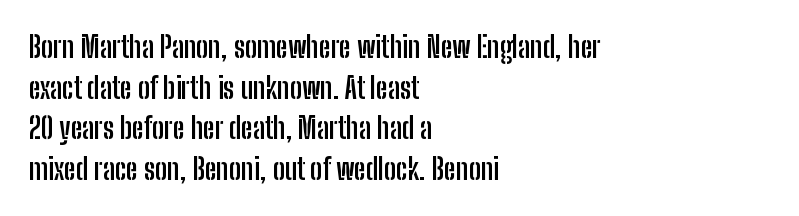
The image shows 29 px semibold, condensed sans-serif type, upright; set left-aligned, normal line spacing (1.4x), normal letter spacing, not underlined; low stroke contrast and a medium x-height.
